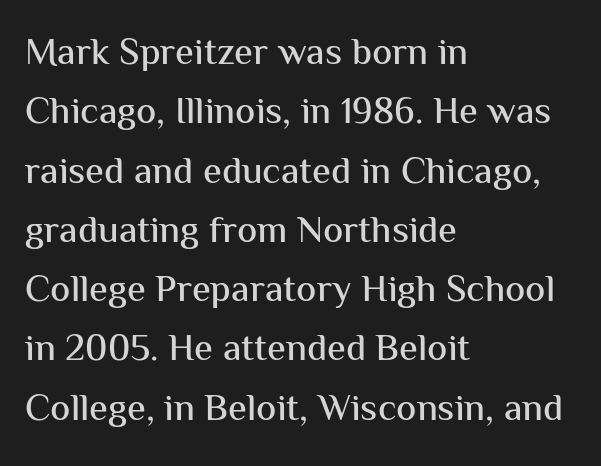
{"serif": "no", "italic": "no", "width": "normal", "stroke_contrast": "medium", "x_height": "medium", "monospaced": "no", "underline": "no", "align": "left", "line_spacing": "normal", "line_spacing_ratio": 1.56, "letter_spacing": "normal", "letter_spacing_em": 0.0, "glyph_px": 38}
